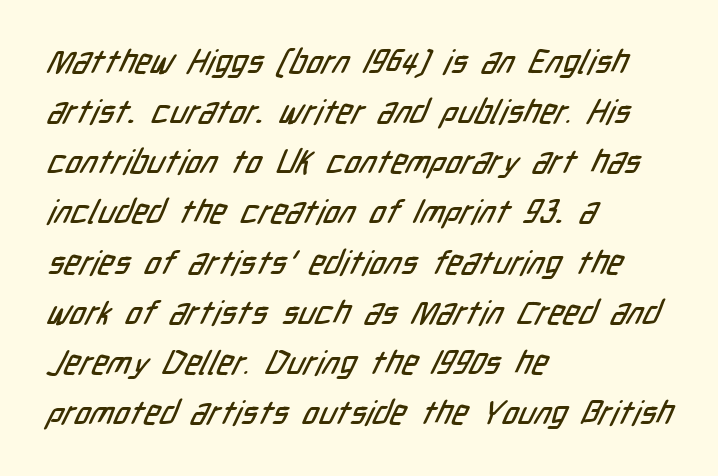
Lines of text with bare space underneath. The face used here is a sans, in the tradition of grotesques and geometrics. Where is the straight margin? On the left. There is no visible air inserted between adjacent glyphs.
